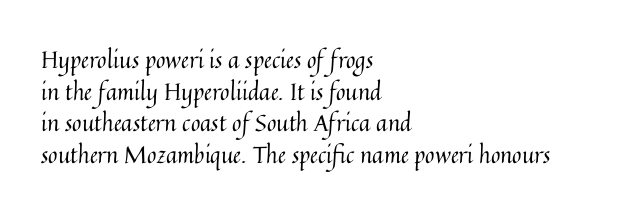
The image shows 23 px text type; set left-aligned, normal line spacing (1.38x), normal letter spacing, not underlined.
